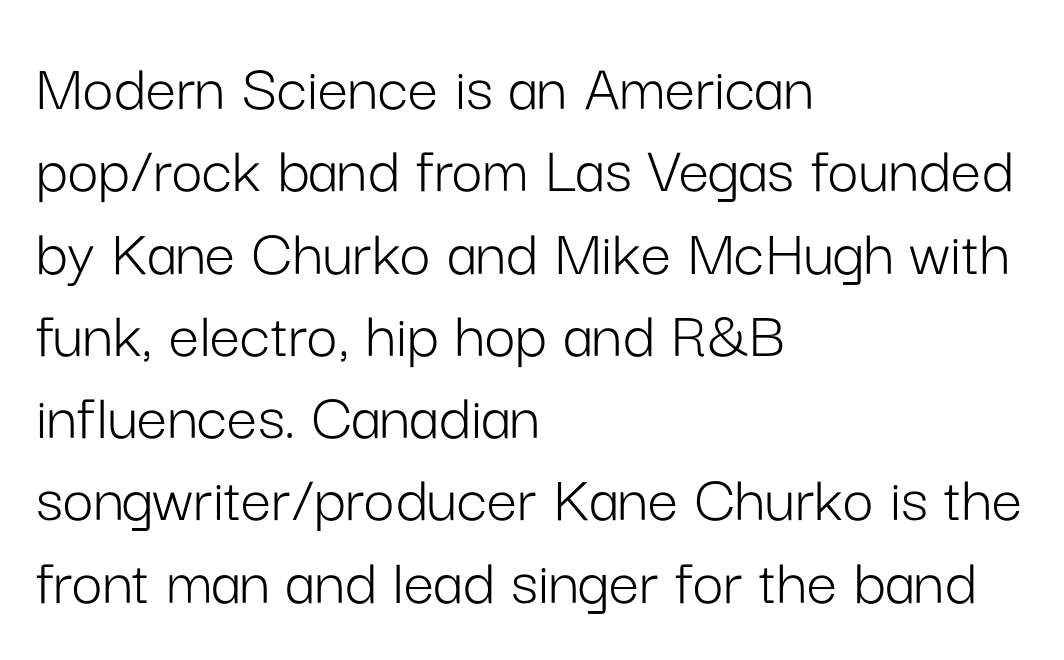
{"serif": "no", "italic": "no", "bold": "no", "weight": "light", "width": "normal", "stroke_contrast": "low", "x_height": "medium", "monospaced": "no", "underline": "no", "align": "left", "line_spacing_ratio": 1.21, "letter_spacing": "normal", "letter_spacing_em": 0.0, "glyph_px": 68}
